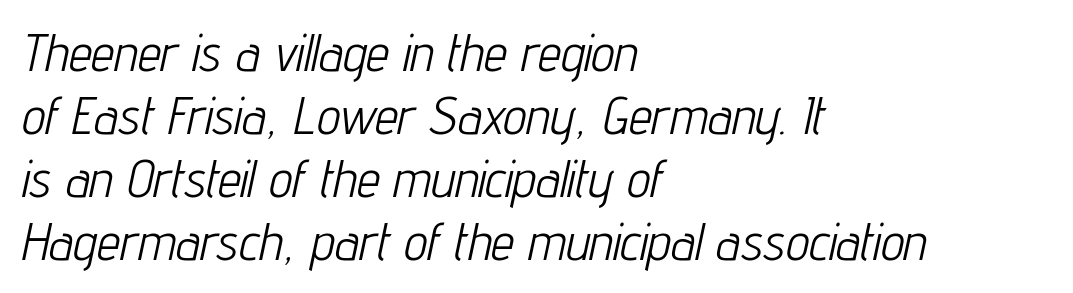
The space beneath each line is pristine and unruled. Each word holds together tightly as a unit, with standard inter-letter gaps. The cut favours lightness, reaching ordinary text weight at its darkest. Characters are canted at an angle relative to the baseline's perpendicular. In CSS terms this would be text-align: left. Character widths vary here, with narrow letters taking less room than wide ones.
